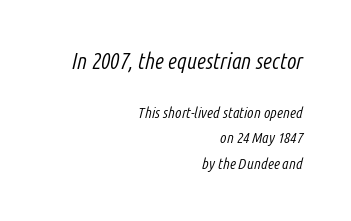
Leading matches the norm, producing a regular column. Letters have the restrained weight of plain body copy at most. The rendering keeps characters at their native spacing. Plain, unruled lines of type. Every character sits at an angle, as italics do.
